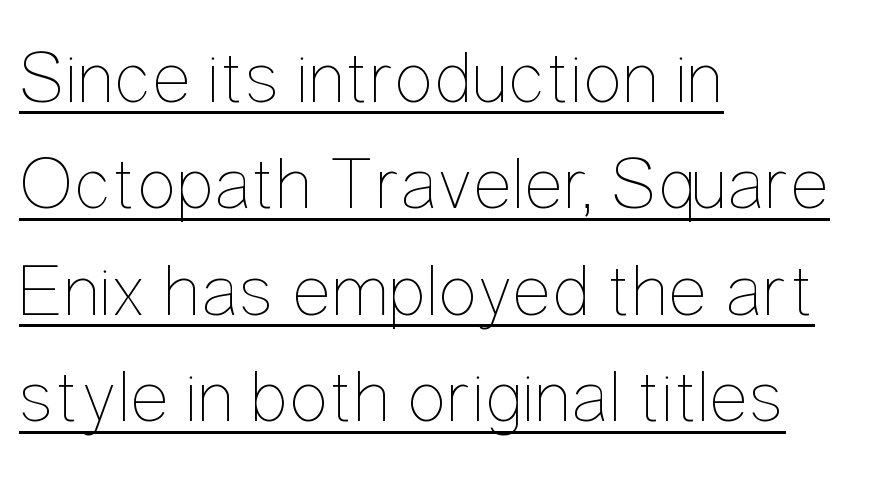
Q: Is the text bold? A: No.
Q: Is the text italic (slanted)? A: No, it is upright.
Q: Is the text underlined? A: Yes.
Q: How is the paragraph aligned? A: Left-aligned.
Q: Is the spacing between letters normal or unusually wide? A: Normal.
Q: Is the spacing between lines tight, normal or loose? A: Normal.
Q: Width (condensed, normal, or wide)? A: Condensed.
Q: Stroke contrast? A: Low.
Q: x-height? A: Medium.
Q: Monospaced? A: No.
